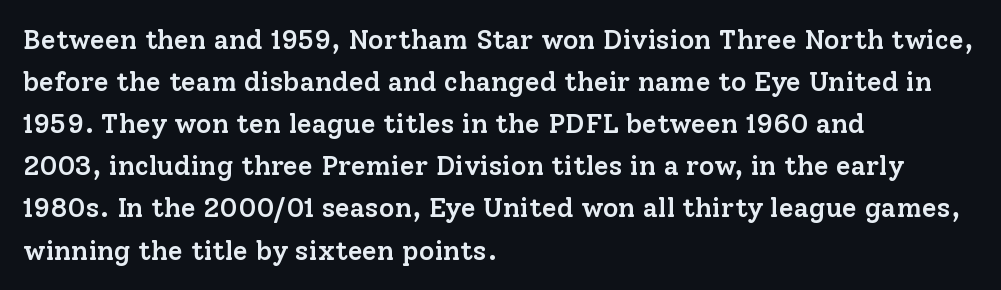
{"italic": "no", "bold": "semi", "underline": "no", "align": "left", "line_spacing": "normal", "line_spacing_ratio": 1.56, "letter_spacing": "normal", "letter_spacing_em": 0.0, "glyph_px": 27}
